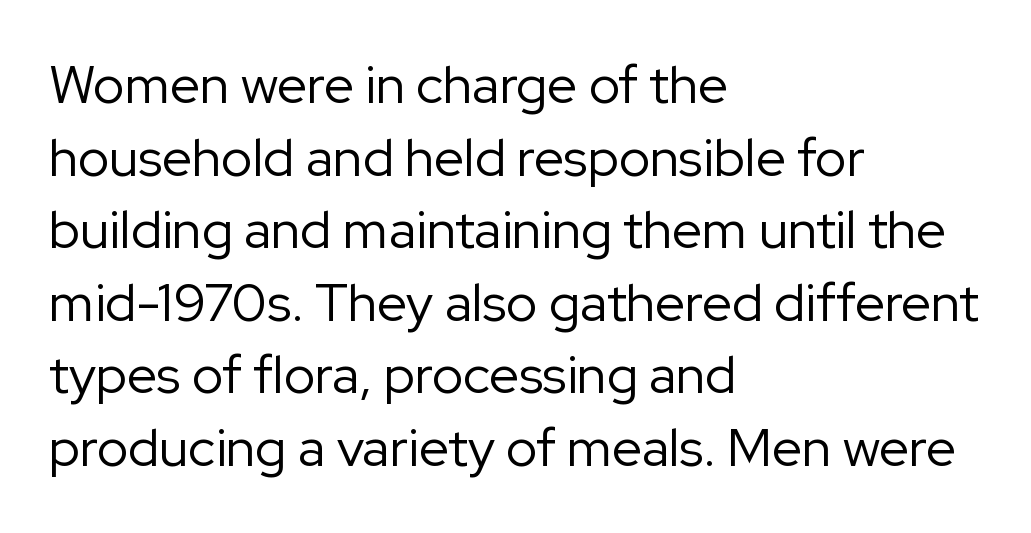
Grotesque or geometric, the face here clearly has no serifs. Letters rest on an invisible, unmarked baseline. Baseline-to-baseline distance is the conventional proportion of letter height. This rendering uses left alignment, leaving the right contour irregular.
